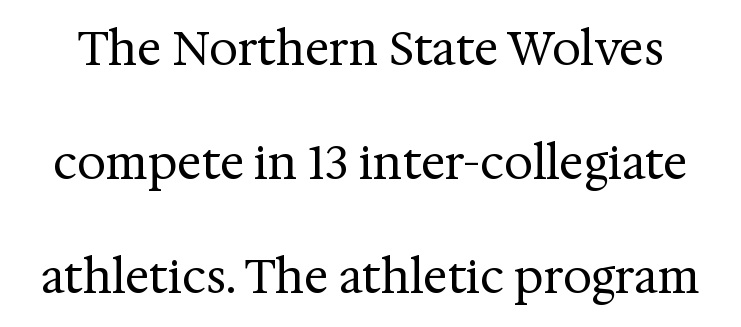
Observe the serifs anchoring each vertical stroke in this sample. Proportional: the letters do not fall into vertical columns. In terms of posture, this sample is upright. The block of text is sparse from top to bottom, with ample space between rows. The space beneath each line is pristine and unruled.
